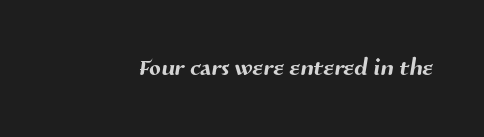
Looks like regular typesetting: each glyph gets only the width it needs. Just letters on the line, the space beneath them empty. Look at the tracking — it's just the regular setting, nothing added. The text was rendered using a sans face with plain stroke endings.
